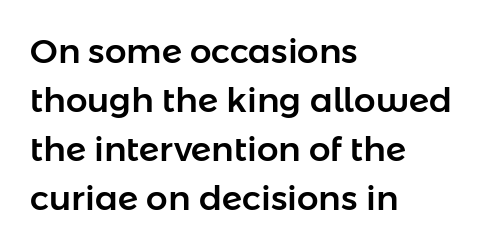
The image shows 34 px sans-serif type, upright; set left-aligned, normal line spacing (1.44x), normal letter spacing, not underlined; low stroke contrast and a medium x-height.
